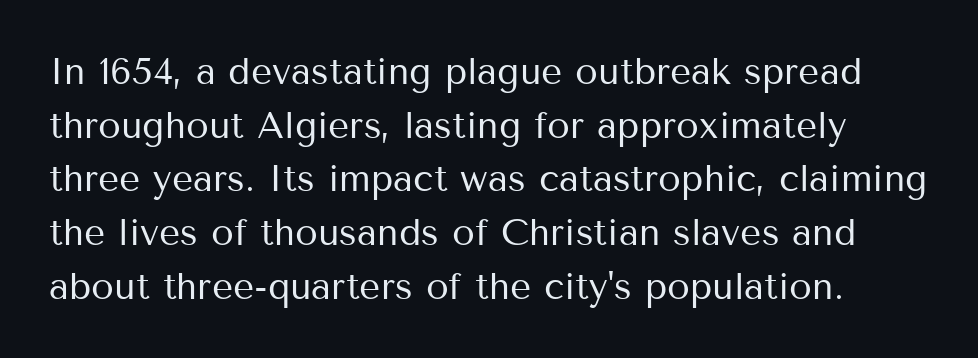
The image shows 37 px regular-weight sans-serif type, upright; set normal line spacing (1.45x), normal letter spacing, not underlined; medium stroke contrast and a medium x-height.
